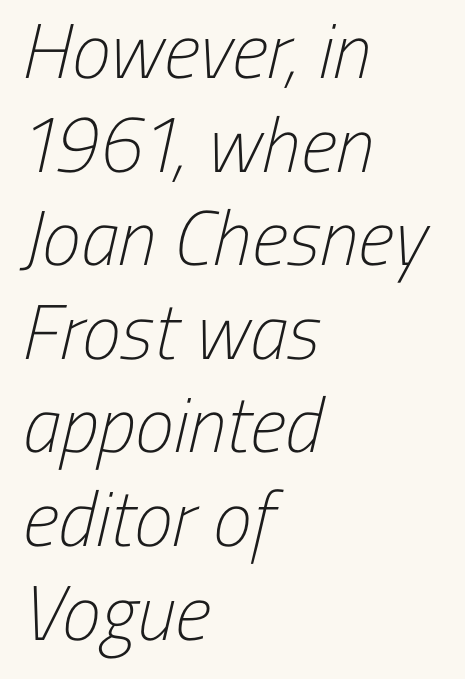
The image shows 78 px light, condensed sans-serif type; set left-aligned, line spacing 1.2x, normal letter spacing, not underlined; low stroke contrast and a medium x-height.
